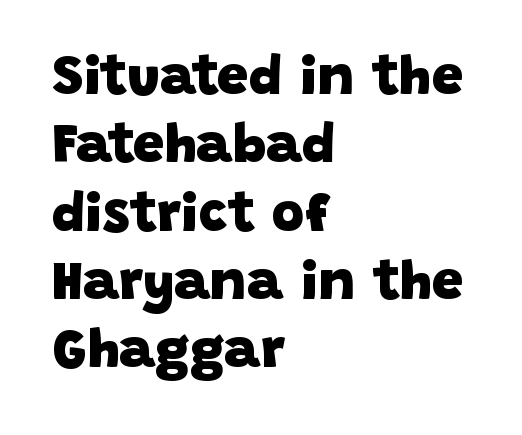
Anything drawn beneath the words? Only blank space. The face used here is rendered with its standard letterfit. Serif or sans? Sans — the stroke terminals are bare. Summary of weight: heavy, a full bold. Short and long lines alike share a common starting point at left. Varying glyph widths throughout — classic text-font behaviour.
